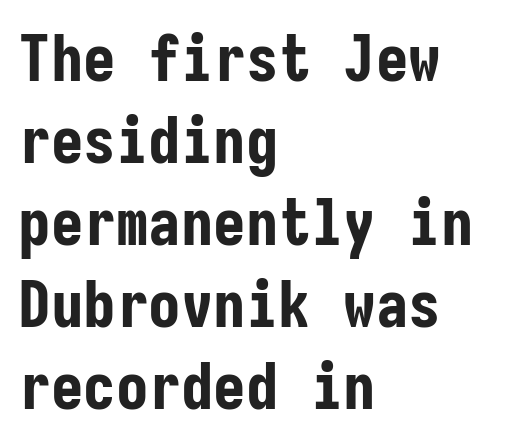
Q: Is the text bold? A: Yes.
Q: Is the text italic (slanted)? A: No, it is upright.
Q: Is the typeface a serif or a sans-serif typeface? A: Sans-serif.
Q: Is the text underlined? A: No.
Q: How is the paragraph aligned? A: Left-aligned.
Q: Is the spacing between letters normal or unusually wide? A: Normal.
Q: Is the spacing between lines tight, normal or loose? A: Normal.
Q: Width (condensed, normal, or wide)? A: Condensed.
Q: Stroke contrast? A: Low.
Q: x-height? A: Medium.
Q: Monospaced? A: Yes.
